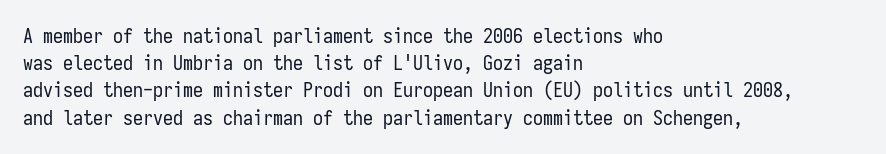
The image shows 20 px text type, upright; set left-aligned, normal line spacing (1.36x), normal letter spacing, not underlined.
